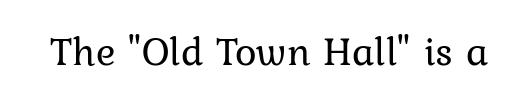
The letterforms sit shoulder to shoulder at normal distance. Here the designer chose a conventional face with non-uniform glyph widths. Unlike italic type, these characters show no tilt at all. Unlike a clean sans, this face finishes its strokes with serifs. Caption: face not bold, strokes unweighted. Underlining? Definitely not there.
